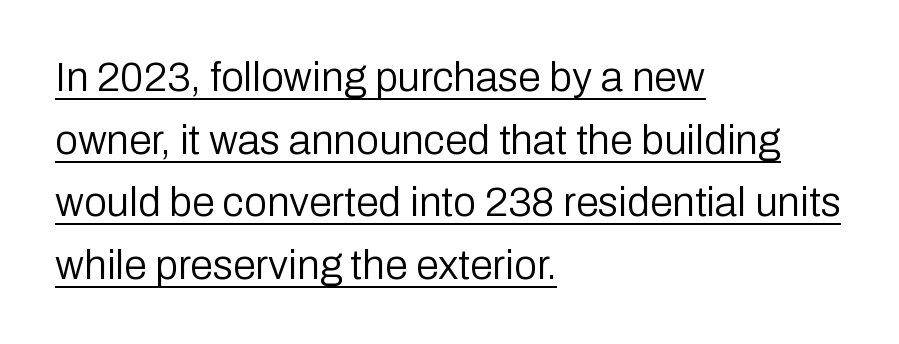
{"serif": "no", "italic": "no", "bold": "no", "weight": "regular", "width": "normal", "stroke_contrast": "low", "x_height": "medium", "monospaced": "no", "underline": "yes", "align": "left", "line_spacing": "normal", "line_spacing_ratio": 1.53, "letter_spacing": "normal", "letter_spacing_em": 0.0, "glyph_px": 41}
